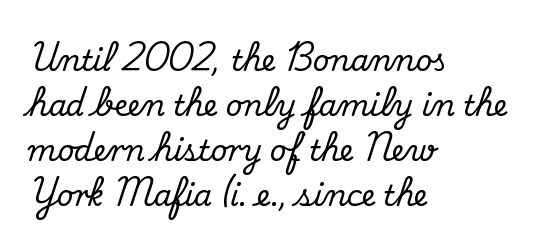
Between one letter and the next there's only the usual sliver of space. The strip under each line holds only bare page. These lines are rendered in a variable-pitch font. Line spacing here is normal. The rendering anchors every line to the left-hand side.
